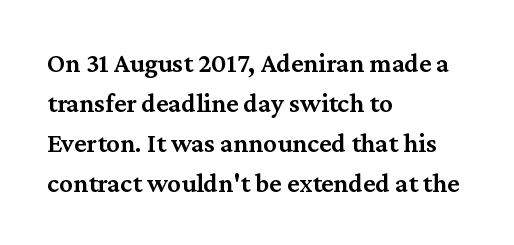
The image shows 27 px text type, upright; set left-aligned, normal line spacing (1.48x), normal letter spacing, not underlined.
